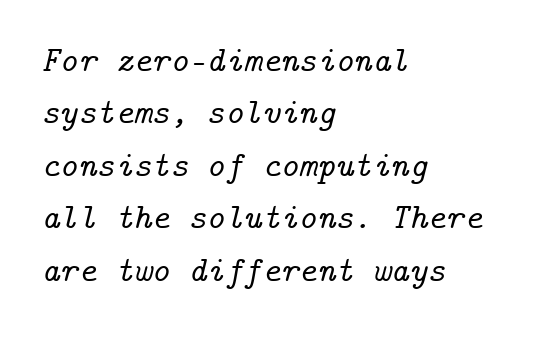
{"serif": "yes", "italic": "yes", "lean": "right", "slant_degrees": 14, "width": "normal", "stroke_contrast": "low", "x_height": "medium", "underline": "no", "align": "left", "line_spacing": "normal", "line_spacing_ratio": 1.5, "letter_spacing": "normal", "letter_spacing_em": 0.0, "glyph_px": 35}
